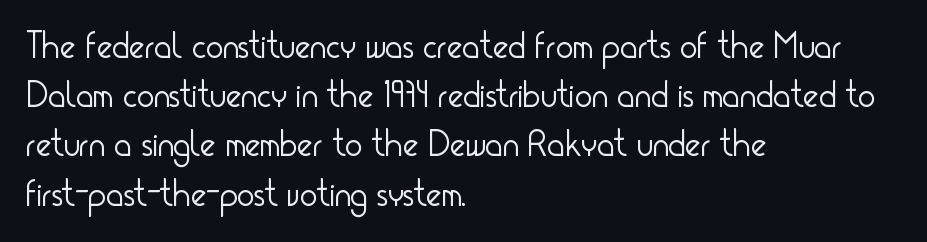
Stroke terminals: plain, sans-serif. The baseline area is clear. Teacher's note: observe the even left margin — that is flush-left alignment. Rendered with straight, roman letterforms. The face used here is proportionally spaced, like ordinary book or web type. Characters follow at the spacing the type designer built in.
